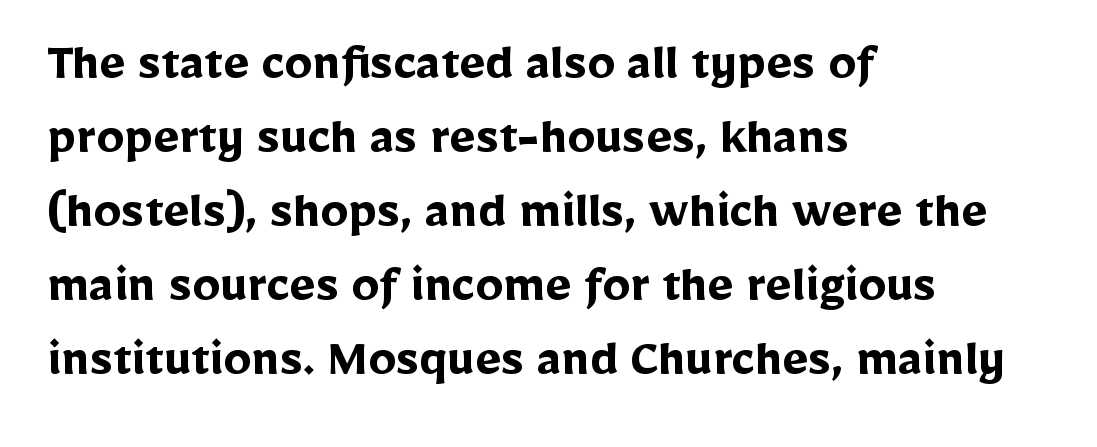
To sum up the face: it is a sans, with no serifs. This rendering features lettering with no underline. The lines in this sample share a left origin and differ only in where they stop. The typography opts for an upright posture over an oblique one. Note the varied advance widths — an 'i' is clearly narrower than an 'm'.
